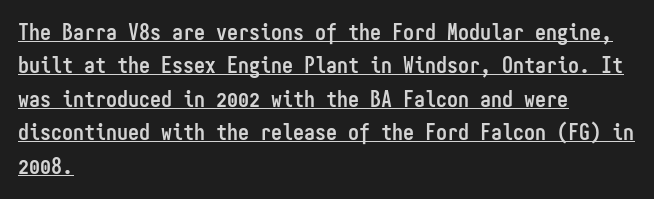
Q: Is the text bold? A: Yes.
Q: Is the text italic (slanted)? A: No, it is upright.
Q: Is the text underlined? A: Yes.
Q: How is the paragraph aligned? A: Left-aligned.
Q: Is the spacing between letters normal or unusually wide? A: Normal.
Q: Is the spacing between lines tight, normal or loose? A: Normal.
